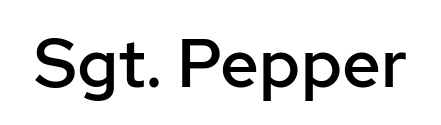
{"serif": "no", "italic": "no", "bold": "semi", "weight": "semibold", "width": "normal", "stroke_contrast": "low", "x_height": "medium", "monospaced": "no", "underline": "no", "letter_spacing": "normal", "letter_spacing_em": 0.0, "glyph_px": 68}
